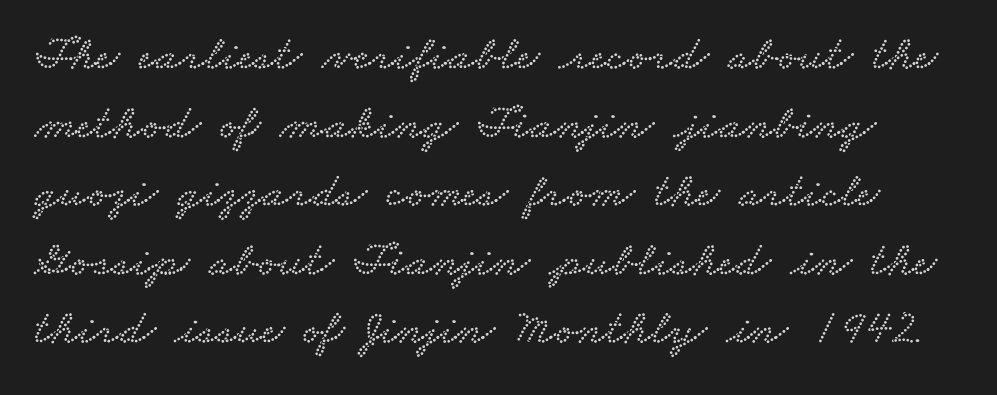
Q: Is the typeface a serif or a sans-serif typeface? A: Serif.
Q: Is the text underlined? A: No.
Q: Is the spacing between letters normal or unusually wide? A: Normal.
Q: Is the spacing between lines tight, normal or loose? A: Normal.
Q: Width (condensed, normal, or wide)? A: Wide.
Q: Stroke contrast? A: Low.
Q: x-height? A: Small.
Q: Monospaced? A: No.
